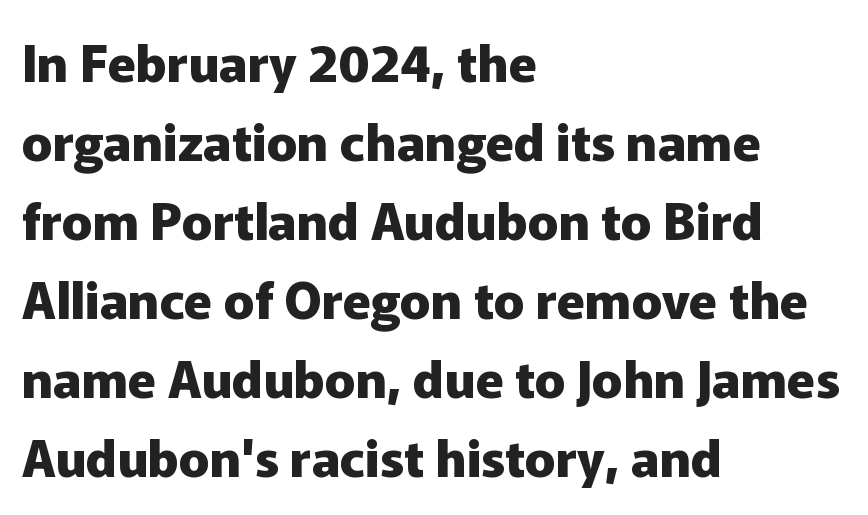
{"serif": "no", "italic": "no", "bold": "yes", "weight": "heavy", "width": "normal", "stroke_contrast": "low", "x_height": "medium", "monospaced": "no", "underline": "no", "align": "left", "line_spacing": "normal", "line_spacing_ratio": 1.55, "letter_spacing": "normal", "letter_spacing_em": 0.0, "glyph_px": 51}
